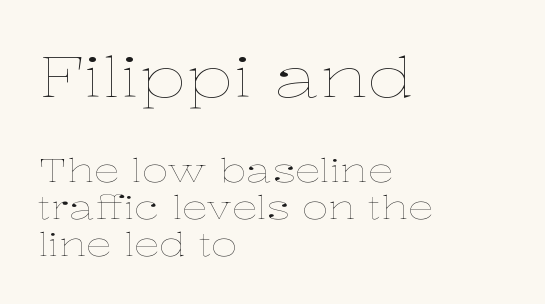
{"italic": "no", "bold": "no", "weight": "thin", "width": "wide", "stroke_contrast": "low", "x_height": "medium", "monospaced": "no", "underline": "no", "align": "left", "line_spacing_ratio": 1.16, "letter_spacing": "normal", "letter_spacing_em": 0.0, "larger_block": "first", "size_ratio": 1.75, "glyph_px": 56}
